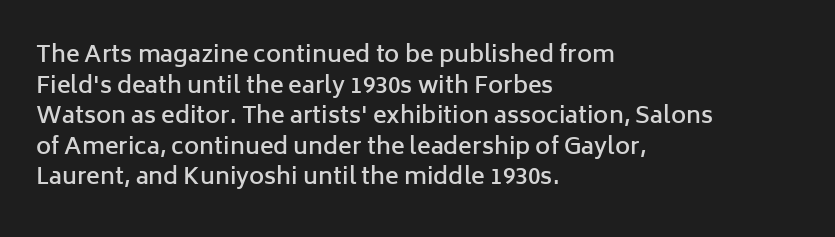
Q: Is the text bold? A: Semi-bold.
Q: Is the text italic (slanted)? A: No, it is upright.
Q: Is the text underlined? A: No.
Q: How is the paragraph aligned? A: Left-aligned.
Q: Is the spacing between letters normal or unusually wide? A: Normal.
Q: Is the spacing between lines tight, normal or loose? A: Normal.
